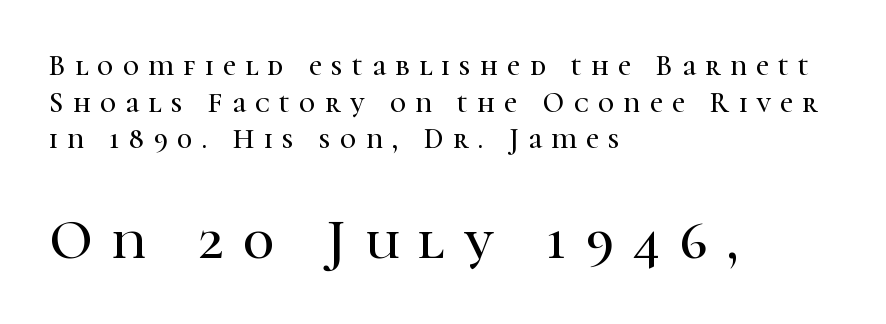
{"serif": "yes", "italic": "no", "width": "normal", "stroke_contrast": "high", "x_height": "medium", "monospaced": "no", "underline": "no", "align": "left", "line_spacing": "normal", "line_spacing_ratio": 1.31, "letter_spacing": "wide", "letter_spacing_em": 0.34, "larger_block": "second", "size_ratio": 2.04, "glyph_px": 57}
